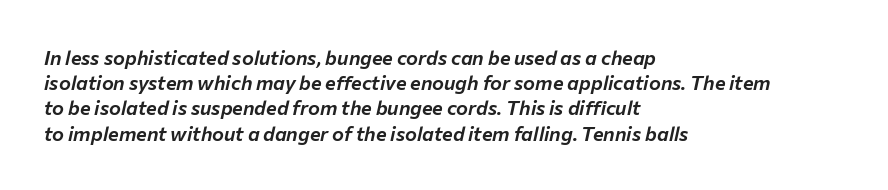
The image shows 20 px text type, italic (leaning right); set left-aligned, normal line spacing (1.26x), normal letter spacing, not underlined.
